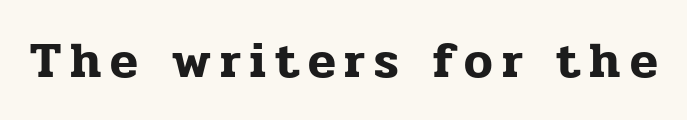
Examine the stroke ends and you'll spot serifs. The lettering stays uniformly vertical, giving the passage a roman look. Note the varied advance widths — an 'i' is clearly narrower than an 'm'. A bare baseline throughout the passage.
